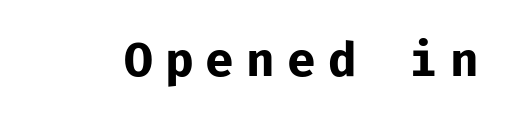
Q: Is the text bold? A: Yes.
Q: Is the text italic (slanted)? A: No, it is upright.
Q: Is the typeface a serif or a sans-serif typeface? A: Sans-serif.
Q: Is the text underlined? A: No.
Q: Is the spacing between letters normal or unusually wide? A: Unusually wide.
Q: Width (condensed, normal, or wide)? A: Normal.
Q: Stroke contrast? A: Low.
Q: x-height? A: Medium.
Q: Monospaced? A: Yes.
